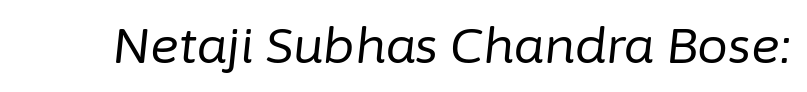
Q: Is the text bold? A: No.
Q: Is the text italic (slanted)? A: Yes, it leans right by about 6 degrees.
Q: Is the text underlined? A: No.
Q: Is the spacing between letters normal or unusually wide? A: Normal.
Q: Width (condensed, normal, or wide)? A: Normal.
Q: Stroke contrast? A: Low.
Q: x-height? A: Medium.
Q: Monospaced? A: No.
